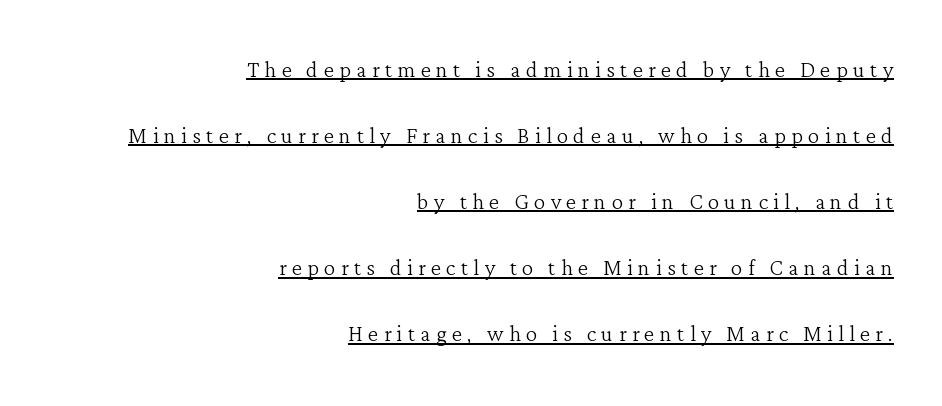
Q: Is the text bold? A: No.
Q: Is the text italic (slanted)? A: No, it is upright.
Q: Is the typeface a serif or a sans-serif typeface? A: Serif.
Q: Is the text underlined? A: Yes.
Q: How is the paragraph aligned? A: Right-aligned.
Q: Is the spacing between lines tight, normal or loose? A: Loose.
Q: Width (condensed, normal, or wide)? A: Normal.
Q: Stroke contrast? A: Low.
Q: x-height? A: Medium.
Q: Monospaced? A: No.
